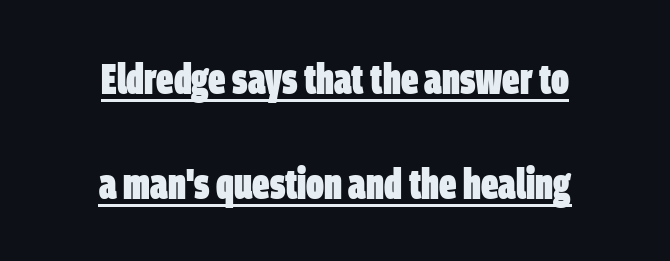
I'd describe the lettering as bold — thick and assertive. Both edges are ragged and mirror each other, which tells us the setting is centered. In designer terms, the underline attribute is active on this setting. You could call the tracking neutral — neither tight nor loose. Observe the absence of serifs on each vertical stroke in this sample.
